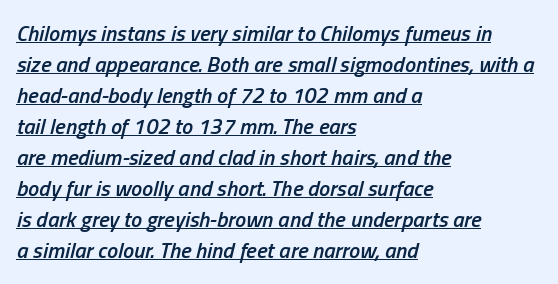
The image shows 22 px text type, italic (leaning right); set left-aligned, normal line spacing (1.41x), normal letter spacing, underlined.
